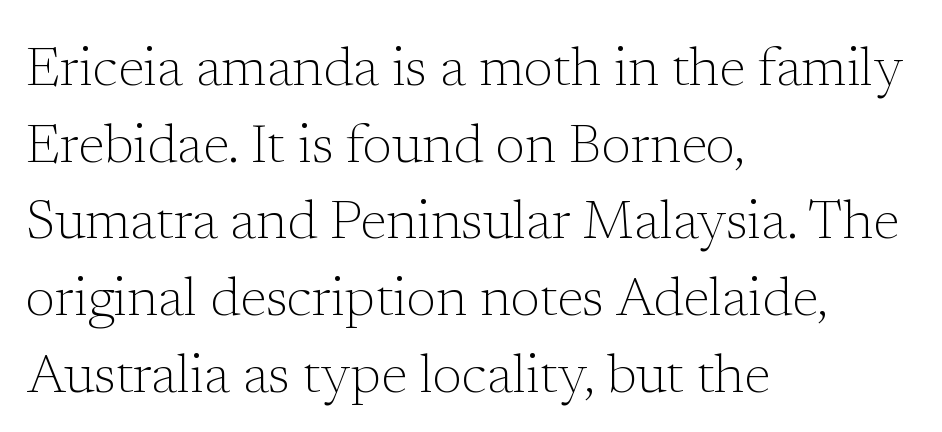
The image shows 54 px light serif type, upright; set left-aligned, normal line spacing (1.42x), normal letter spacing, not underlined; low stroke contrast and a medium x-height.
